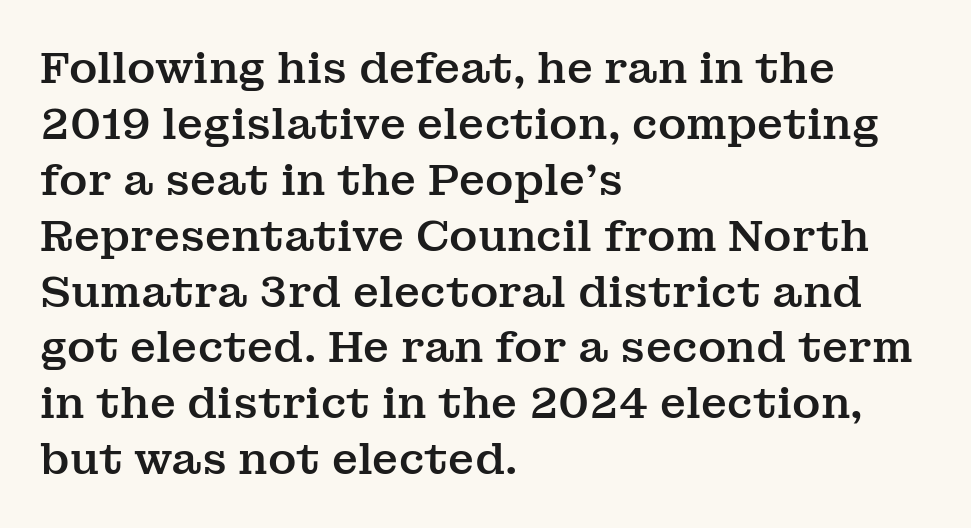
{"serif": "yes", "italic": "no", "width": "normal", "stroke_contrast": "medium", "x_height": "medium", "monospaced": "no", "underline": "no", "align": "left", "line_spacing": "normal", "line_spacing_ratio": 1.3, "letter_spacing": "normal", "letter_spacing_em": 0.0, "glyph_px": 43}
